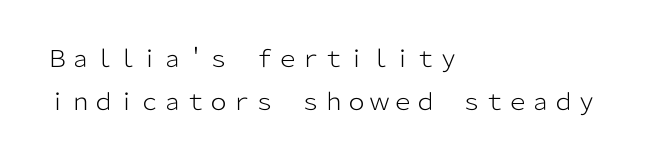
Q: Is the text bold? A: No.
Q: Is the text italic (slanted)? A: No, it is upright.
Q: Is the text underlined? A: No.
Q: How is the paragraph aligned? A: Left-aligned.
Q: Is the spacing between letters normal or unusually wide? A: Normal.
